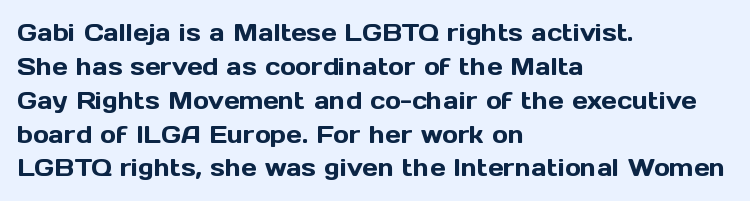
Here the glyphs are tracked normally, forming tight word shapes. A typesetter would call this leading conventional body-copy spacing. Descenders hang freely into open space. Typeset ragged right — the left edge is the straight one. Posture: upright roman.
